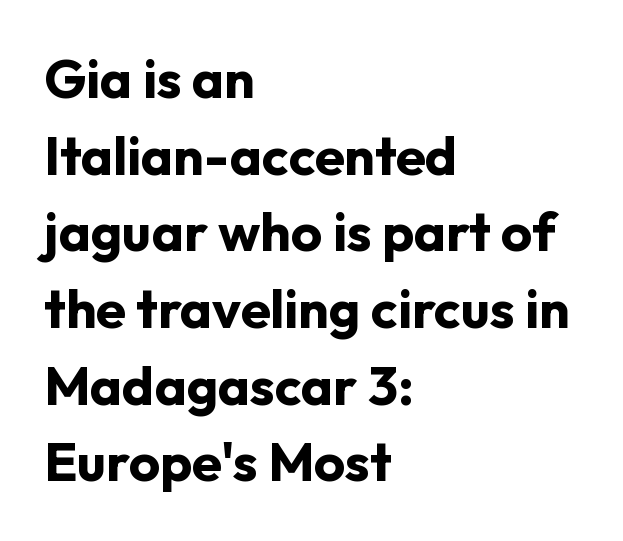
The image shows 54 px bold sans-serif type, upright; set left-aligned, normal line spacing (1.42x), normal letter spacing, not underlined; low stroke contrast and a medium x-height.
